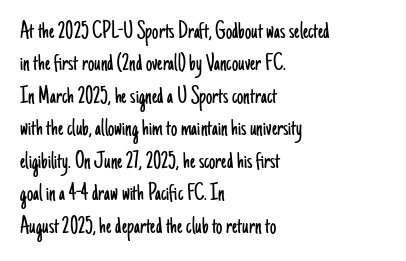
The image shows 25 px text type, upright; set left-aligned, normal line spacing (1.3x), normal letter spacing, not underlined.
